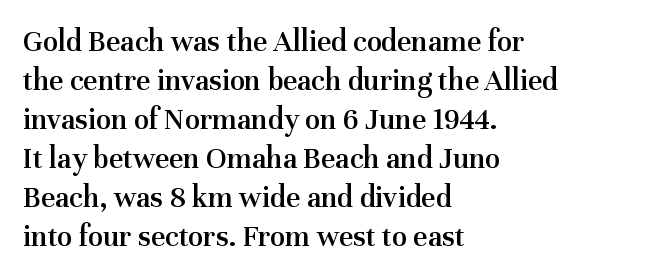
Yep, those are serifs on the letters. The type is set solid horizontally, with unmodified tracking. The passage shown is typed in a proportional face where columns would drift. Vertically, the passage feels balanced, rows spaced as you'd expect. Letters rest on an invisible, unmarked baseline. Compared with an ordinary text face, these strokes are moderately heavier — a semibold.
